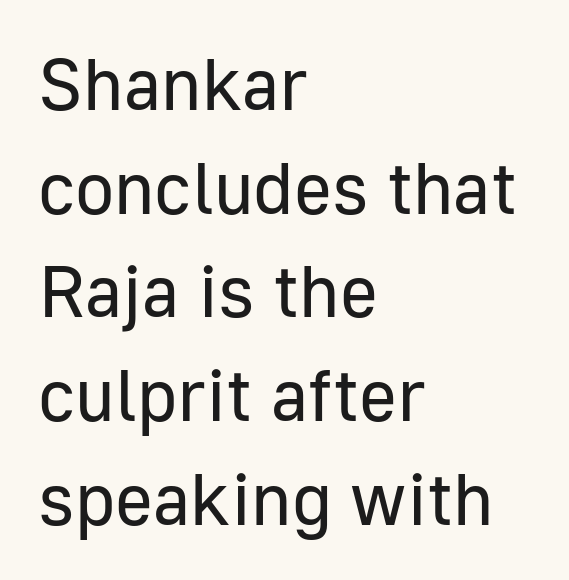
Q: Is the text bold? A: No.
Q: Is the text italic (slanted)? A: No, it is upright.
Q: Is the typeface a serif or a sans-serif typeface? A: Sans-serif.
Q: Is the text underlined? A: No.
Q: How is the paragraph aligned? A: Left-aligned.
Q: Is the spacing between letters normal or unusually wide? A: Normal.
Q: Is the spacing between lines tight, normal or loose? A: Normal.
Q: Width (condensed, normal, or wide)? A: Normal.
Q: Stroke contrast? A: Low.
Q: x-height? A: Medium.
Q: Monospaced? A: No.
